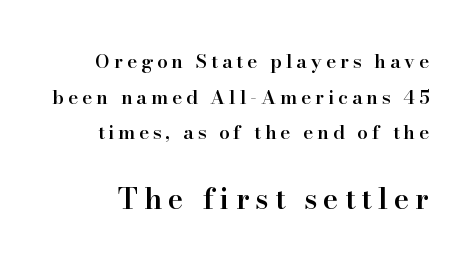
Quick note: not italic, upright. What stands out about the letter spacing? Its width — letters are far apart. The more generous point size was reserved for the lower chunk. Strokes here are thickened, but only to semibold level. Stroke terminals: seriffed. Proportional: the letters do not fall into vertical columns.
